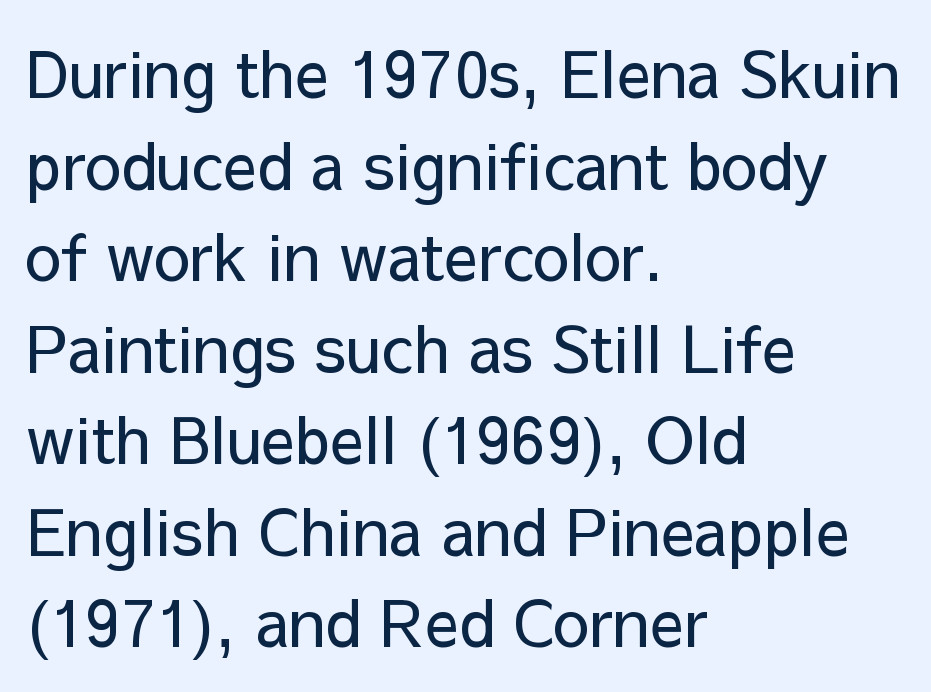
{"serif": "no", "italic": "no", "bold": "no", "weight": "regular", "width": "normal", "stroke_contrast": "low", "x_height": "medium", "monospaced": "no", "underline": "no", "align": "left", "line_spacing": "normal", "line_spacing_ratio": 1.43, "letter_spacing": "normal", "letter_spacing_em": 0.0, "glyph_px": 64}
